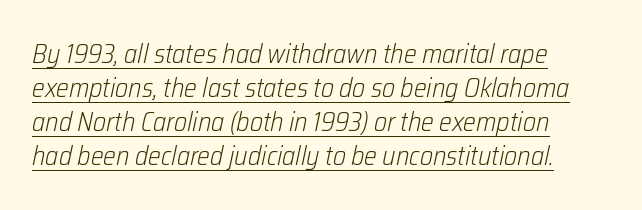
The image shows 27 px text type, italic (leaning right); set left-aligned, normal line spacing (1.26x), normal letter spacing, underlined.
